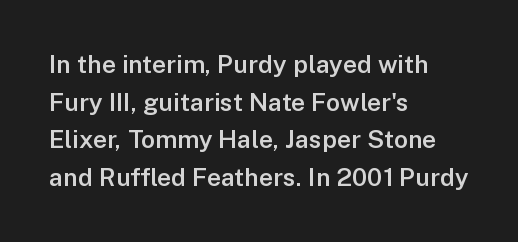
The image shows 25 px text type, upright; set left-aligned, normal line spacing (1.51x), normal letter spacing, not underlined.
